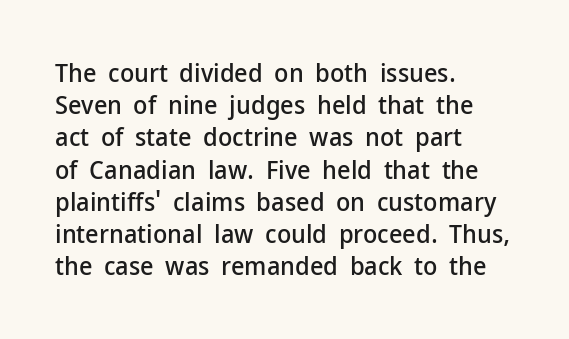
Q: Is the text italic (slanted)? A: No, it is upright.
Q: Is the text underlined? A: No.
Q: How is the paragraph aligned? A: Left-aligned.
Q: Is the spacing between letters normal or unusually wide? A: Normal.
